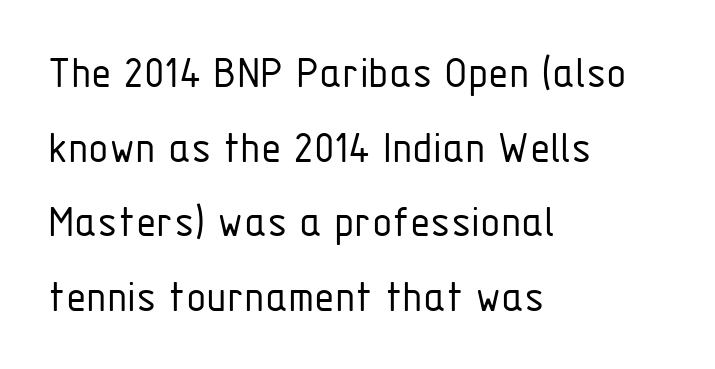
Q: Is the text bold? A: No.
Q: Is the text italic (slanted)? A: No, it is upright.
Q: Is the typeface a serif or a sans-serif typeface? A: Sans-serif.
Q: Is the text underlined? A: No.
Q: How is the paragraph aligned? A: Left-aligned.
Q: Is the spacing between letters normal or unusually wide? A: Normal.
Q: Is the spacing between lines tight, normal or loose? A: Normal.
Q: Width (condensed, normal, or wide)? A: Condensed.
Q: Stroke contrast? A: Low.
Q: x-height? A: Medium.
Q: Monospaced? A: No.
